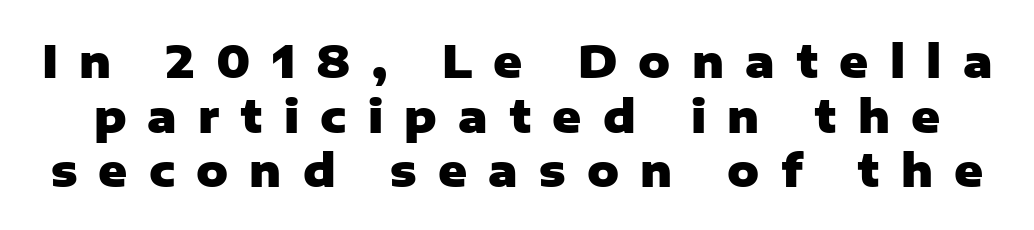
{"serif": "no", "italic": "no", "bold": "yes", "weight": "heavy", "width": "normal", "stroke_contrast": "low", "x_height": "medium", "monospaced": "no", "underline": "no", "line_spacing_ratio": 1.24, "letter_spacing": "wide", "letter_spacing_em": 0.48, "glyph_px": 44}
